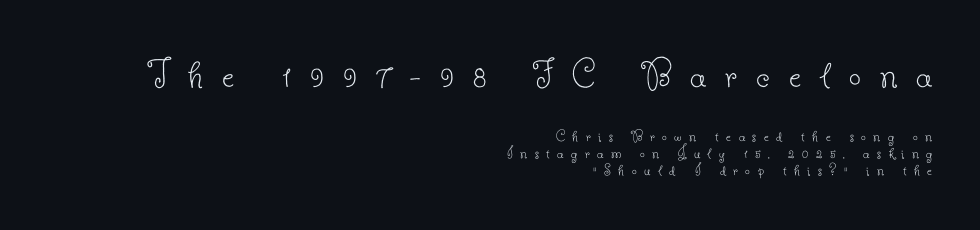
The image shows 43 px thin serif type, upright; set right-aligned, tight line spacing (1.0x), unusually wide letter spacing (+0.44 em), not underlined; the first (top) block is 2.53x larger; low stroke contrast and a small x-height.
